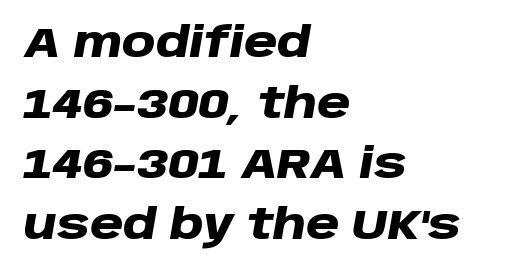
Notice how descenders clear the ascenders below comfortably — that's standard leading. Pretty heavy lettering here — definitely bold. Students, note that the glyphs here touch the page at normal intervals. The letters advance in unequal steps, a hallmark of proportional type. Looking at the ascenders, they clearly lean. Layout note: lines flush left.
